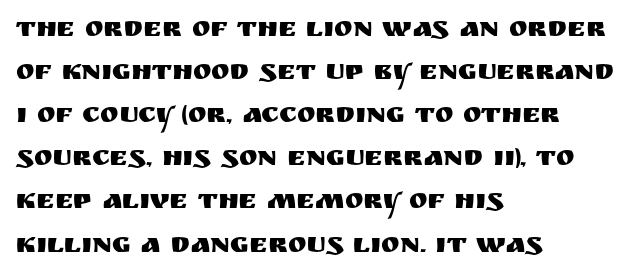
The block of text has a typical density, with ordinary space between rows. When letters stand straight like this, we call the style roman or upright. Is this a sans? Yes — the strokes have no serifs. No word sits above an underline.
